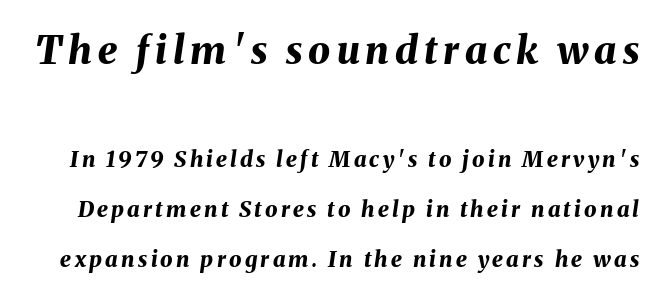
The face used here has a pronounced slope to its letters. This rendering features lettering with no underline. Compare the two chunks: the upper has the greater cap height. Interline gaps are noticeably wide in this sample. Is this a fixed-width face? No — the glyphs have proportional, varying widths. The glyphs have the mass of a bold cut.
